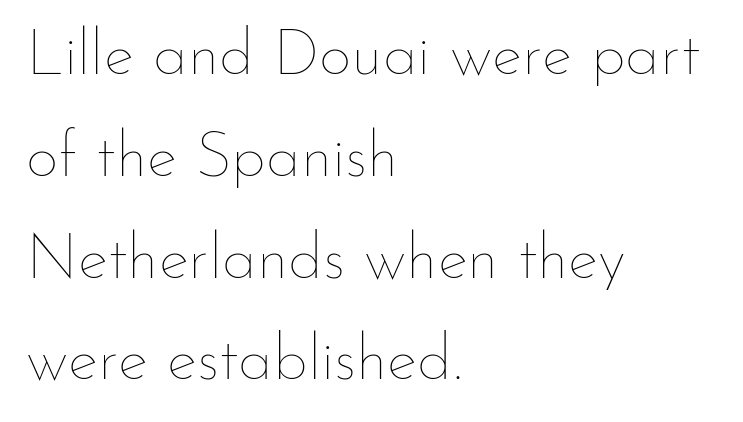
Rendered with straight, roman letterforms. Leading matches the norm, producing a regular column. Letter spacing: default. Stems and bowls with no extra thickness — not bold. Every row of glyphs begins at an identical x-position on the left.
